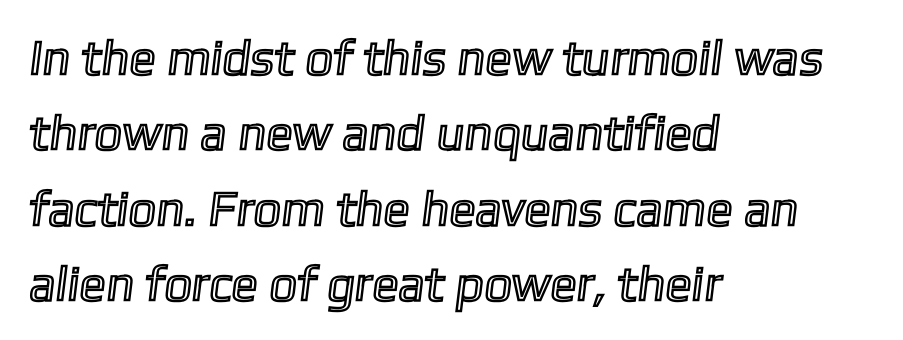
Is the block centered? No — it sits flush against the left margin. The baseline area is clear. These lines are rendered in a variable-pitch font. Vertically, the passage feels balanced, rows spaced as you'd expect. Tracking here is standard; glyphs follow each other at the usual distance.
